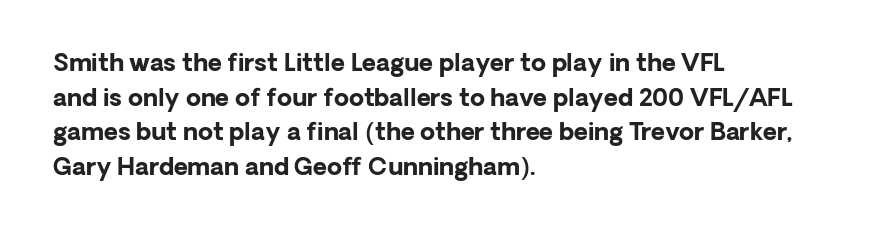
{"italic": "no", "bold": "yes", "underline": "no", "align": "left", "line_spacing": "normal", "line_spacing_ratio": 1.44, "letter_spacing": "normal", "letter_spacing_em": 0.0, "glyph_px": 24}
